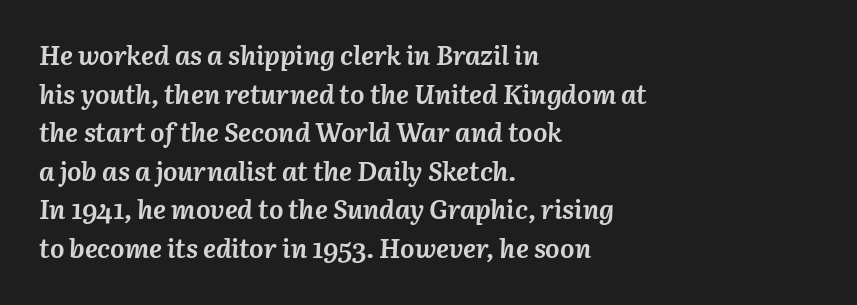
{"italic": "yes", "lean": "right", "slant_degrees": 3, "bold": "yes", "underline": "no", "align": "left", "line_spacing": "normal", "line_spacing_ratio": 1.43, "letter_spacing": "normal", "letter_spacing_em": 0.0, "glyph_px": 27}
